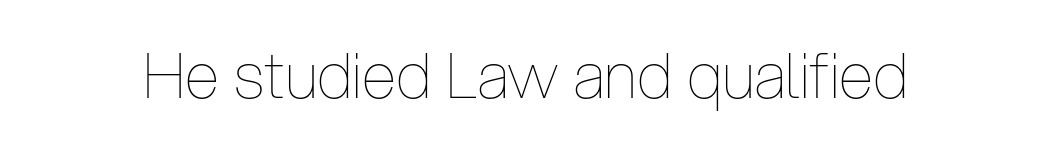
The image shows 63 px thin, condensed type, upright; set normal letter spacing, not underlined; low stroke contrast and a medium x-height.
